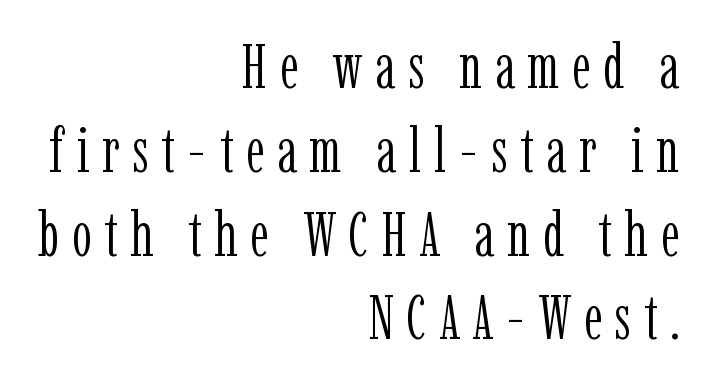
The font is comparable to plain body text, perhaps lighter. Only glyphs here, with clear space below each row. If you measured baseline to baseline, you'd find a middling distance. The typeface chosen for these lines features serifs. The axis of the letterforms is exactly vertical.
